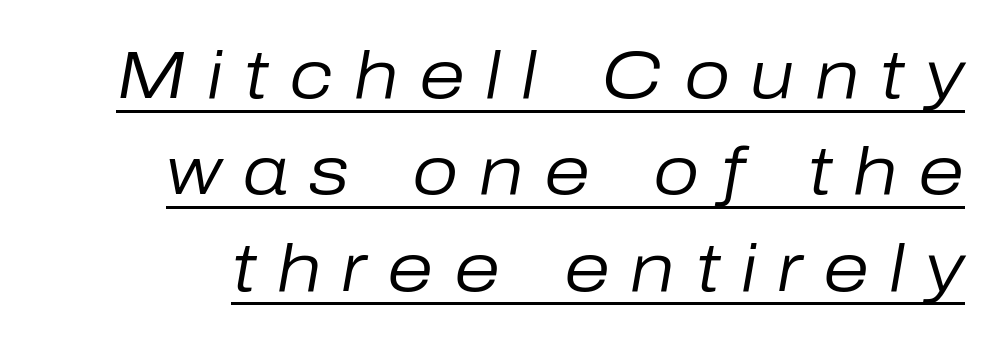
The image shows 66 px regular-weight type, italic (leaning right); set normal line spacing (1.46x), unusually wide letter spacing (+0.31 em), underlined; low stroke contrast and a medium x-height.
